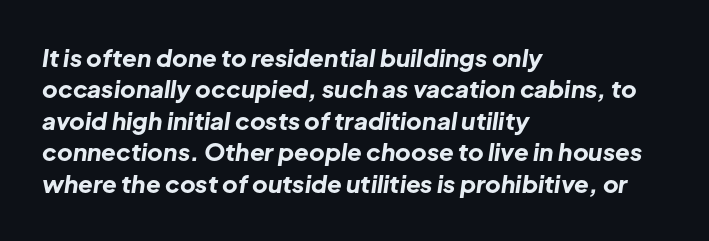
The image shows 24 px bold type, italic (leaning right); set left-aligned, normal line spacing (1.31x), normal letter spacing, not underlined.
